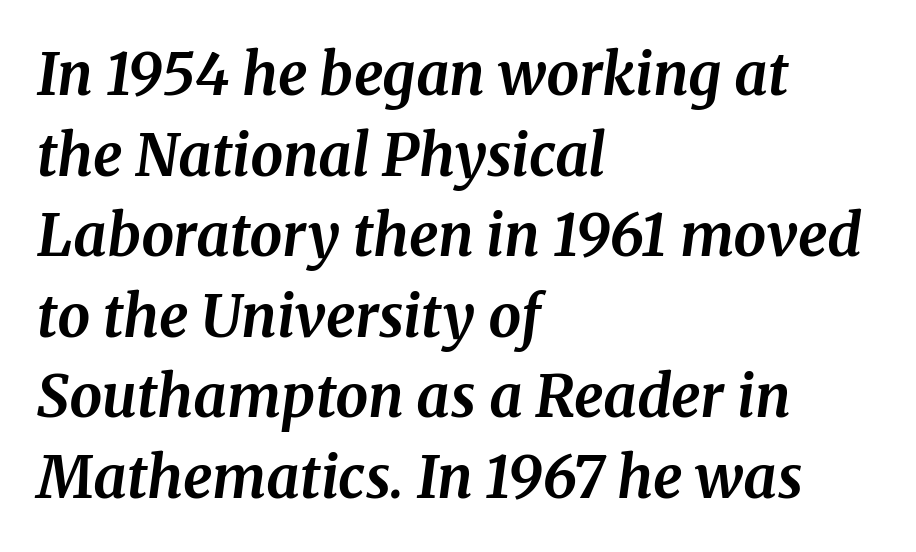
The image shows 58 px bold serif type, italic (leaning right); set left-aligned, normal line spacing (1.39x), normal letter spacing, not underlined; medium stroke contrast and a medium x-height.
